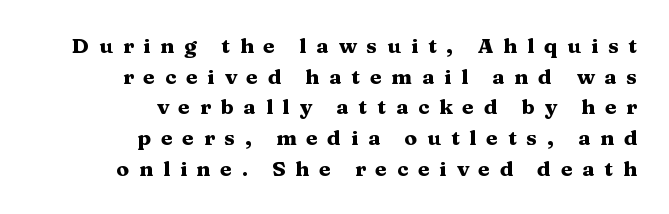
Q: Is the text bold? A: Yes.
Q: Is the text italic (slanted)? A: No, it is upright.
Q: Is the text underlined? A: No.
Q: How is the paragraph aligned? A: Right-aligned.
Q: Is the spacing between letters normal or unusually wide? A: Unusually wide.
Q: Is the spacing between lines tight, normal or loose? A: Normal.
